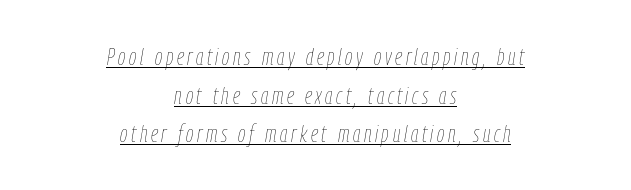
The image shows 24 px text type, italic (leaning right); set centered, normal line spacing (1.61x), underlined.
